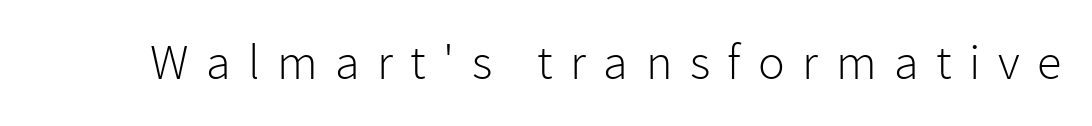
{"serif": "no", "italic": "no", "bold": "no", "weight": "light", "width": "normal", "stroke_contrast": "low", "x_height": "medium", "monospaced": "no", "underline": "no", "letter_spacing": "wide", "letter_spacing_em": 0.35, "glyph_px": 50}
